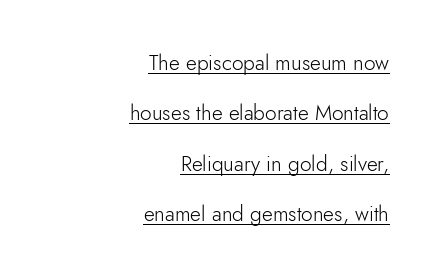
{"italic": "no", "bold": "no", "underline": "yes", "align": "right", "line_spacing": "loose", "line_spacing_ratio": 2.4, "letter_spacing": "normal", "letter_spacing_em": 0.0, "glyph_px": 21}
